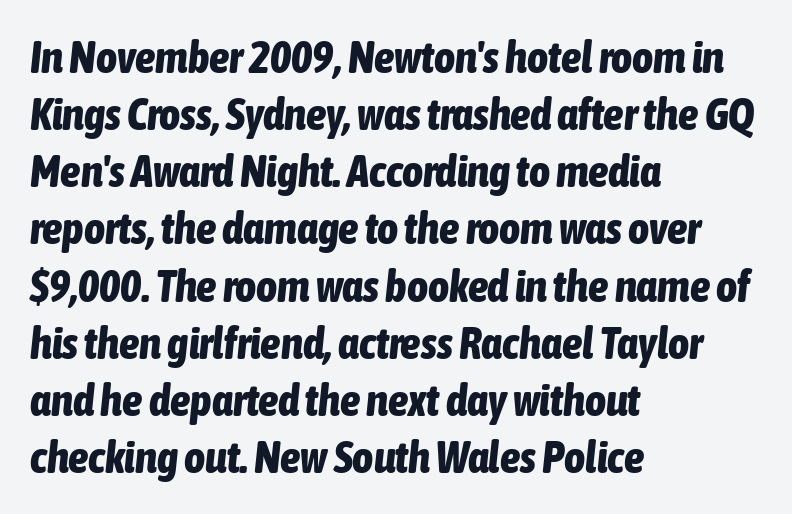
{"italic": "yes", "lean": "right", "slant_degrees": 6, "bold": "yes", "weight": "bold", "width": "condensed", "stroke_contrast": "low", "x_height": "medium", "monospaced": "no", "underline": "no", "align": "left", "line_spacing": "normal", "line_spacing_ratio": 1.27, "letter_spacing": "normal", "letter_spacing_em": 0.0, "glyph_px": 45}
